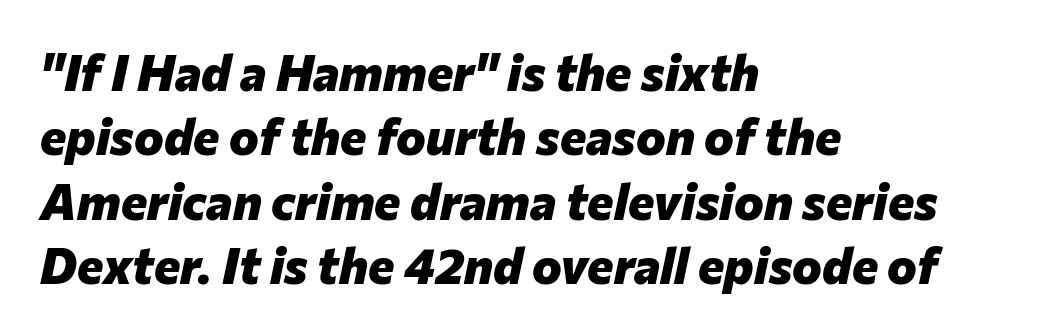
{"italic": "yes", "lean": "right", "slant_degrees": 12, "bold": "yes", "weight": "heavy", "width": "normal", "stroke_contrast": "low", "x_height": "medium", "monospaced": "no", "underline": "no", "align": "left", "line_spacing": "normal", "line_spacing_ratio": 1.29, "letter_spacing": "normal", "letter_spacing_em": 0.0, "glyph_px": 50}
